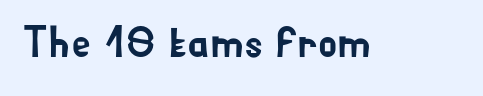
Q: Is the text italic (slanted)? A: No, it is upright.
Q: Is the typeface a serif or a sans-serif typeface? A: Sans-serif.
Q: Is the text underlined? A: No.
Q: Is the spacing between letters normal or unusually wide? A: Normal.
Q: Width (condensed, normal, or wide)? A: Normal.
Q: Stroke contrast? A: Low.
Q: x-height? A: Small.
Q: Monospaced? A: No.
